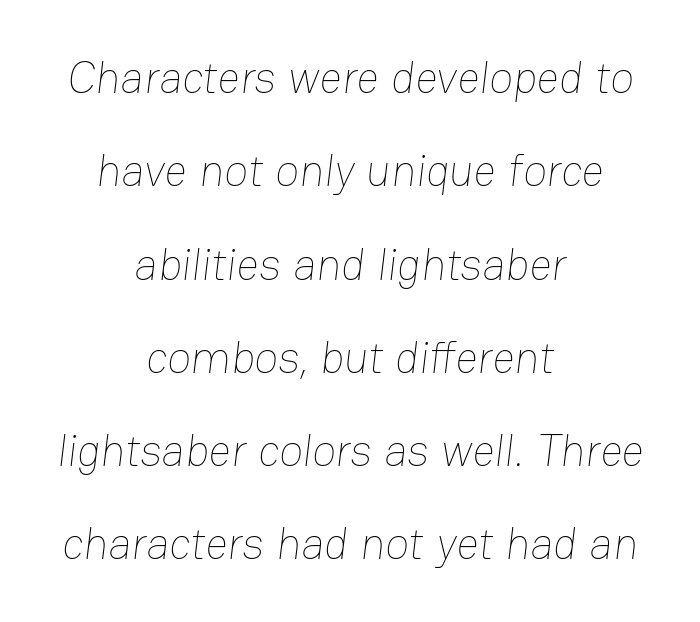
Weight: not bold — regular or lighter. Layout note: lines centered. Lines of text with bare space underneath. Leading: increased.
